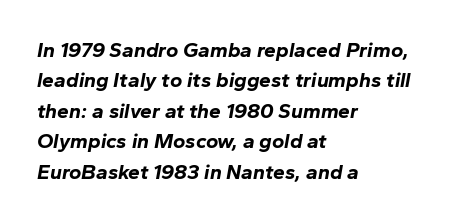
{"italic": "yes", "lean": "right", "slant_degrees": 10, "bold": "yes", "underline": "no", "align": "left", "line_spacing": "normal", "line_spacing_ratio": 1.45, "letter_spacing": "normal", "letter_spacing_em": 0.0, "glyph_px": 21}
